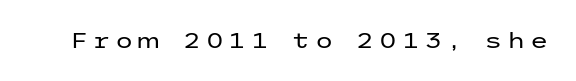
Italic? Not at all — the glyphs are vertical. The zone under the glyphs is completely vacant. Letter spacing: wide. Nothing heavy about these letters — not bold at all.
